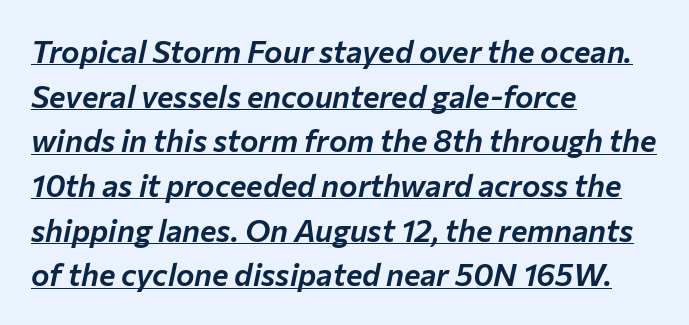
Q: Is the text italic (slanted)? A: Yes, it leans right by about 12 degrees.
Q: Is the text underlined? A: Yes.
Q: How is the paragraph aligned? A: Left-aligned.
Q: Is the spacing between letters normal or unusually wide? A: Normal.
Q: Is the spacing between lines tight, normal or loose? A: Normal.
Q: Width (condensed, normal, or wide)? A: Normal.
Q: Stroke contrast? A: Low.
Q: x-height? A: Medium.
Q: Monospaced? A: No.
